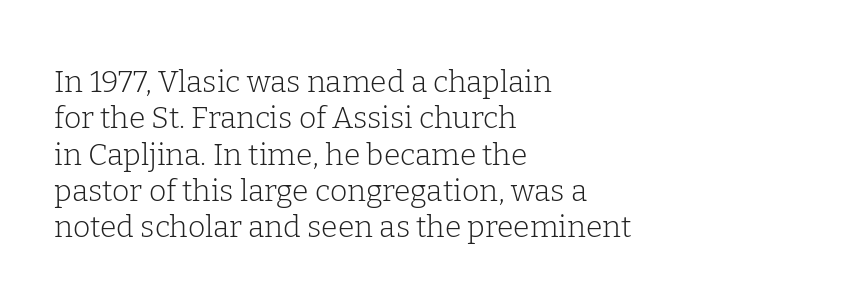
The image shows 30 px light serif type, upright; set left-aligned, line spacing 1.21x, normal letter spacing, not underlined; low stroke contrast and a medium x-height.
